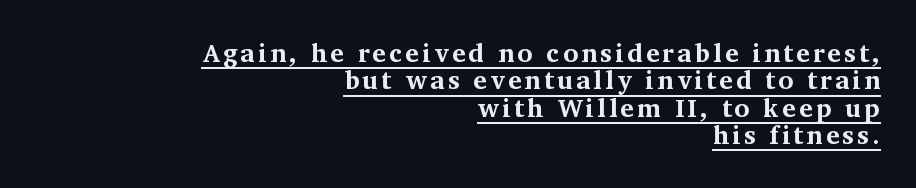
Q: Is the text bold? A: Yes.
Q: Is the text italic (slanted)? A: No, it is upright.
Q: Is the text underlined? A: Yes.
Q: How is the paragraph aligned? A: Right-aligned.
Q: Is the spacing between lines tight, normal or loose? A: Tight.
